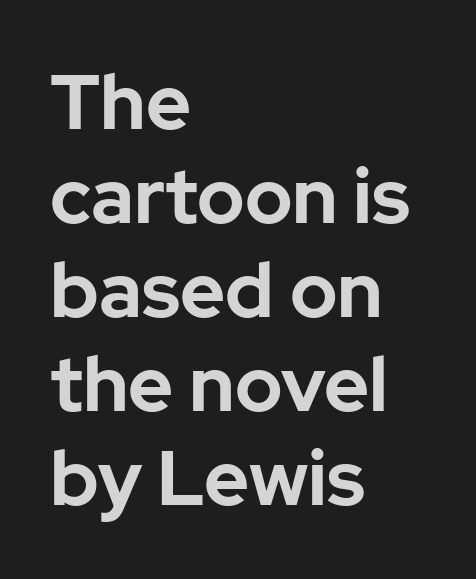
The image shows 77 px bold sans-serif type, upright; set left-aligned, line spacing 1.22x, normal letter spacing, not underlined; low stroke contrast and a medium x-height.
